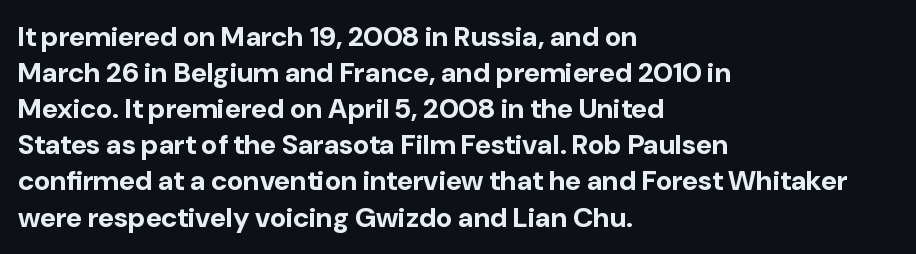
Q: Is the text bold? A: Yes.
Q: Is the text italic (slanted)? A: No, it is upright.
Q: Is the typeface a serif or a sans-serif typeface? A: Sans-serif.
Q: Is the text underlined? A: No.
Q: How is the paragraph aligned? A: Left-aligned.
Q: Is the spacing between letters normal or unusually wide? A: Normal.
Q: Is the spacing between lines tight, normal or loose? A: Normal.
Q: Width (condensed, normal, or wide)? A: Normal.
Q: Stroke contrast? A: Low.
Q: x-height? A: Medium.
Q: Monospaced? A: No.
